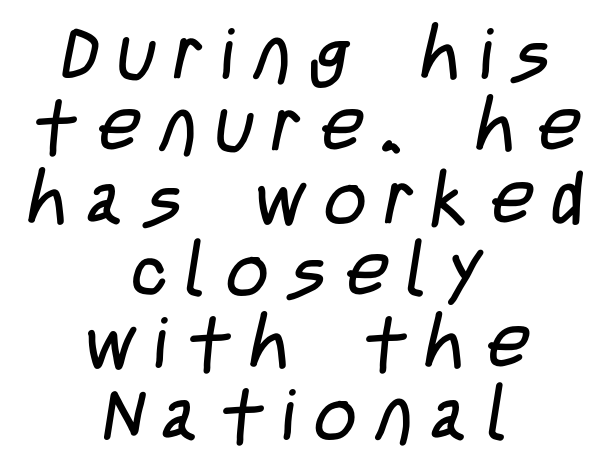
The image shows 73 px regular-weight, condensed sans-serif type; set centered, tight line spacing (0.99x), unusually wide letter spacing (+0.27 em), not underlined; low stroke contrast and a large x-height.
